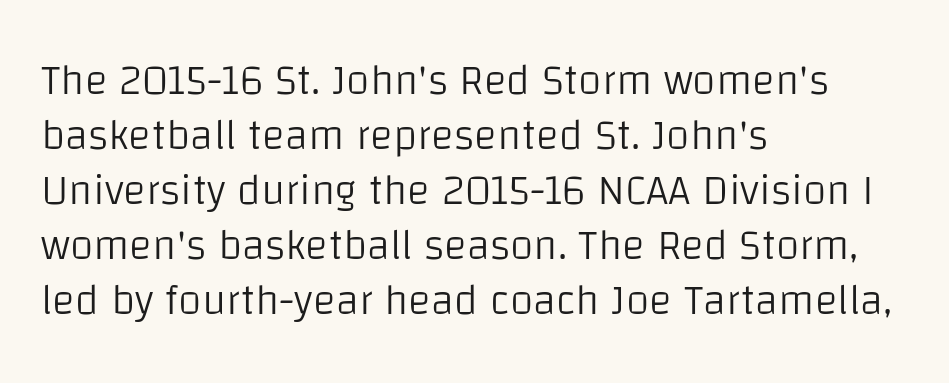
Glyph-to-glyph distance matches everyday printed text. A typesetter would call this proportional, since set widths differ per character. Line beginnings align vertically; line endings do not. In terms of leading, this rendering sits right in the middle.
